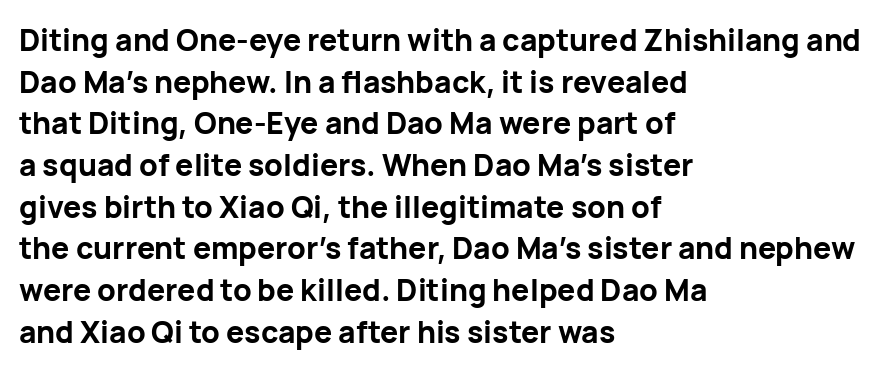
Just letters on the line, the space beneath them empty. Notice how descenders clear the ascenders below comfortably — that's standard leading. Nobody touched the tracking dial on this one. If you drew a line through each stem, it would be perfectly vertical. Serifs: no, the terminals of the letterforms are clean.
